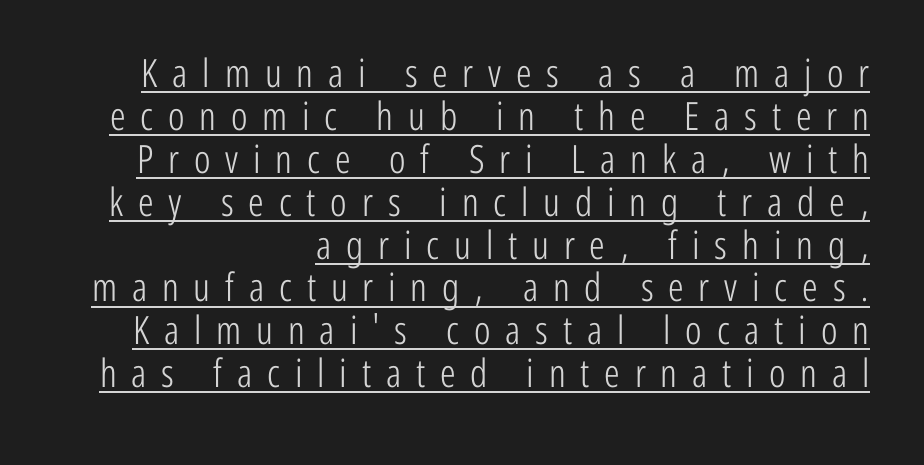
Q: Is the text bold? A: No.
Q: Is the text italic (slanted)? A: No, it is upright.
Q: Is the typeface a serif or a sans-serif typeface? A: Sans-serif.
Q: Is the text underlined? A: Yes.
Q: How is the paragraph aligned? A: Right-aligned.
Q: Is the spacing between letters normal or unusually wide? A: Unusually wide.
Q: Is the spacing between lines tight, normal or loose? A: Tight.
Q: Width (condensed, normal, or wide)? A: Condensed.
Q: Stroke contrast? A: Low.
Q: x-height? A: Medium.
Q: Monospaced? A: No.
